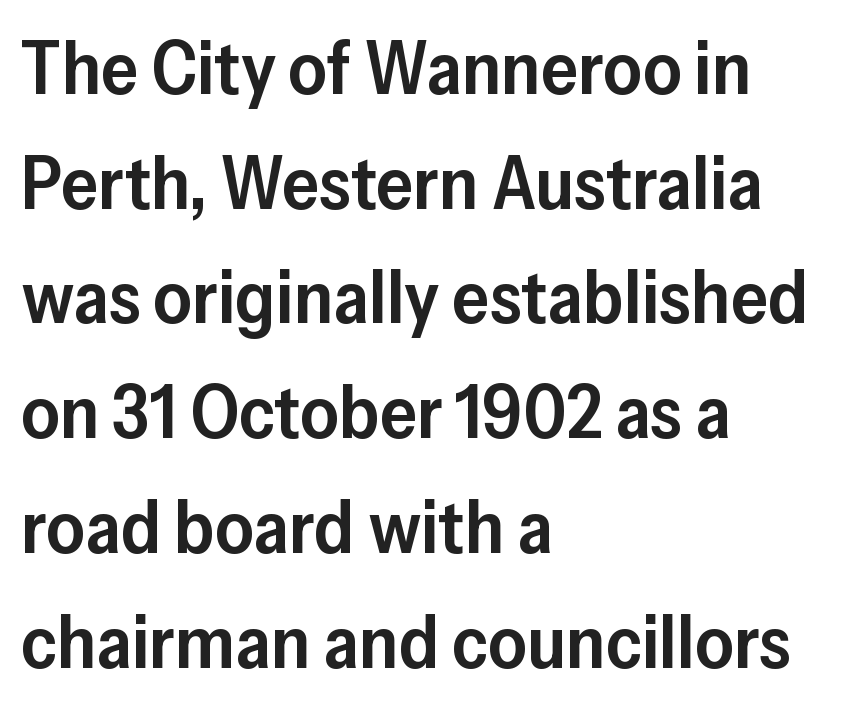
The image shows 75 px semibold sans-serif type, upright; set left-aligned, normal line spacing (1.53x), normal letter spacing, not underlined; low stroke contrast and a medium x-height.
